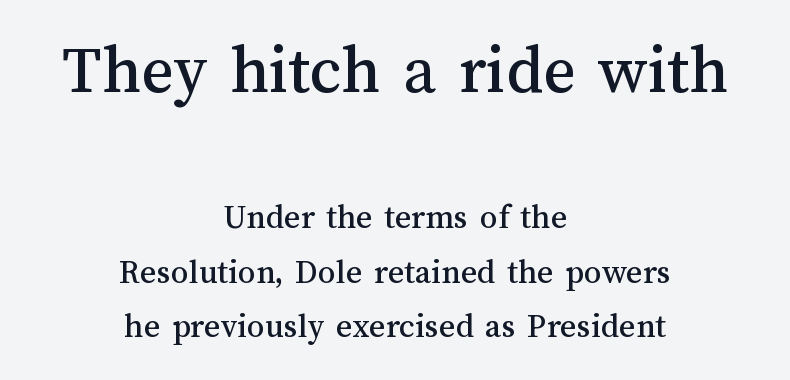
The image shows 70 px text type, upright; set centered, normal line spacing (1.55x), normal letter spacing, not underlined; the first (top) block is 2.0x larger; medium stroke contrast and a medium x-height.
